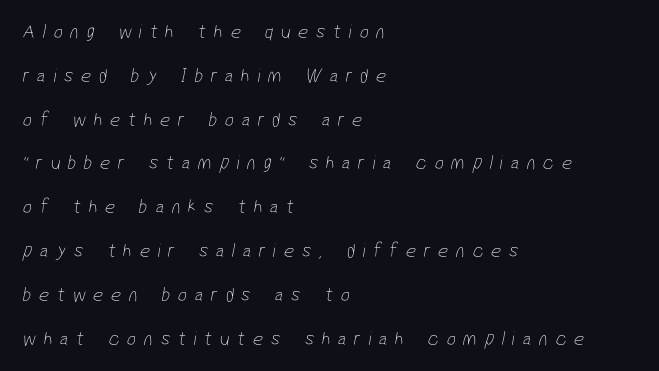
{"bold": "no", "underline": "no", "align": "left", "line_spacing": "loose", "line_spacing_ratio": 2.19, "letter_spacing": "wide", "letter_spacing_em": 0.38, "glyph_px": 20}
